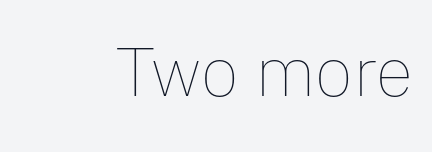
Q: Is the text bold? A: No.
Q: Is the text italic (slanted)? A: No, it is upright.
Q: Is the text underlined? A: No.
Q: Is the spacing between letters normal or unusually wide? A: Normal.
Q: Width (condensed, normal, or wide)? A: Normal.
Q: Stroke contrast? A: Low.
Q: x-height? A: Medium.
Q: Monospaced? A: No.
